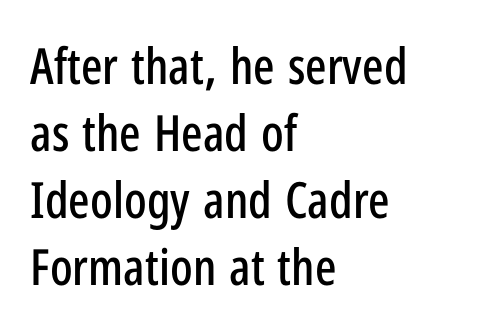
The image shows 50 px condensed sans-serif type, upright; set left-aligned, normal line spacing (1.34x), normal letter spacing, not underlined; low stroke contrast and a medium x-height.
